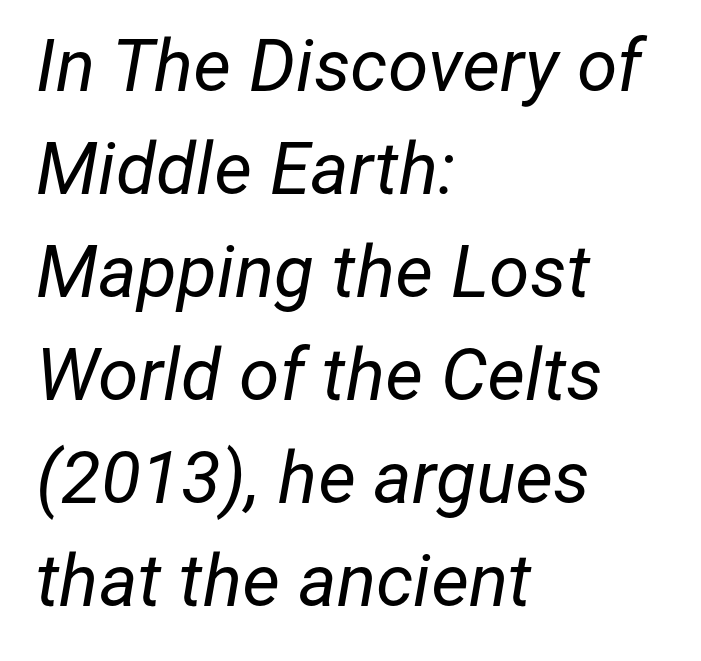
{"italic": "yes", "lean": "right", "slant_degrees": 12, "bold": "no", "weight": "regular", "width": "normal", "stroke_contrast": "low", "x_height": "medium", "monospaced": "no", "underline": "no", "align": "left", "line_spacing": "normal", "line_spacing_ratio": 1.41, "letter_spacing": "normal", "letter_spacing_em": 0.0, "glyph_px": 73}
